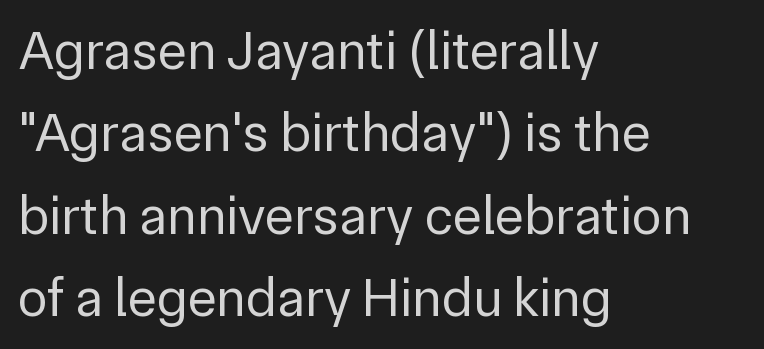
Q: Is the text bold? A: No.
Q: Is the text italic (slanted)? A: No, it is upright.
Q: Is the typeface a serif or a sans-serif typeface? A: Sans-serif.
Q: Is the text underlined? A: No.
Q: How is the paragraph aligned? A: Left-aligned.
Q: Is the spacing between letters normal or unusually wide? A: Normal.
Q: Is the spacing between lines tight, normal or loose? A: Normal.
Q: Width (condensed, normal, or wide)? A: Normal.
Q: Stroke contrast? A: Low.
Q: x-height? A: Medium.
Q: Monospaced? A: No.
